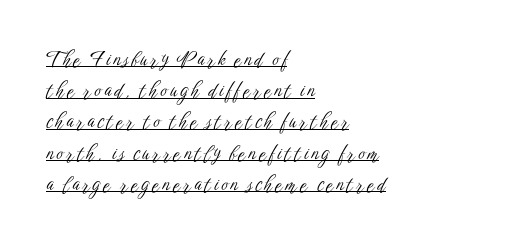
The weight would be labelled regular, book, light, or lighter still. The rag falls on the right side of this text block. The sample's only ornament is a line tracing under the words. One glance says typical: line gaps are just what's usual.
